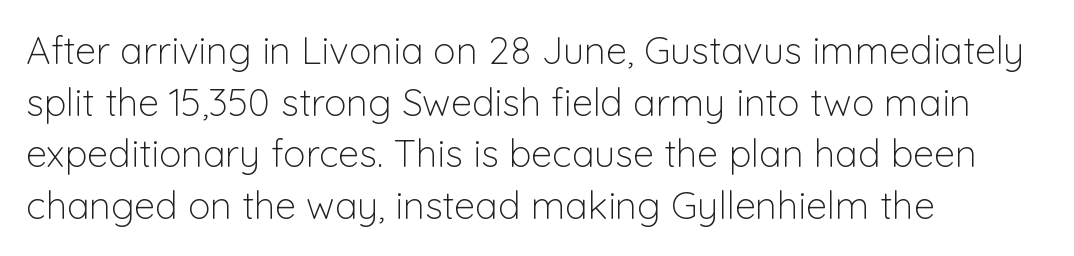
The image shows 38 px light sans-serif type, upright; set left-aligned, normal line spacing (1.36x), normal letter spacing, not underlined; low stroke contrast and a medium x-height.
